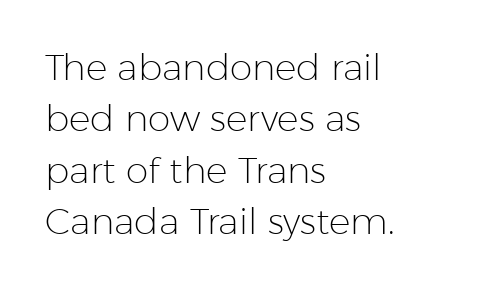
{"serif": "no", "italic": "no", "bold": "no", "weight": "light", "width": "normal", "stroke_contrast": "low", "x_height": "medium", "monospaced": "no", "underline": "no", "align": "left", "line_spacing": "normal", "line_spacing_ratio": 1.43, "letter_spacing": "normal", "letter_spacing_em": 0.0, "glyph_px": 36}
